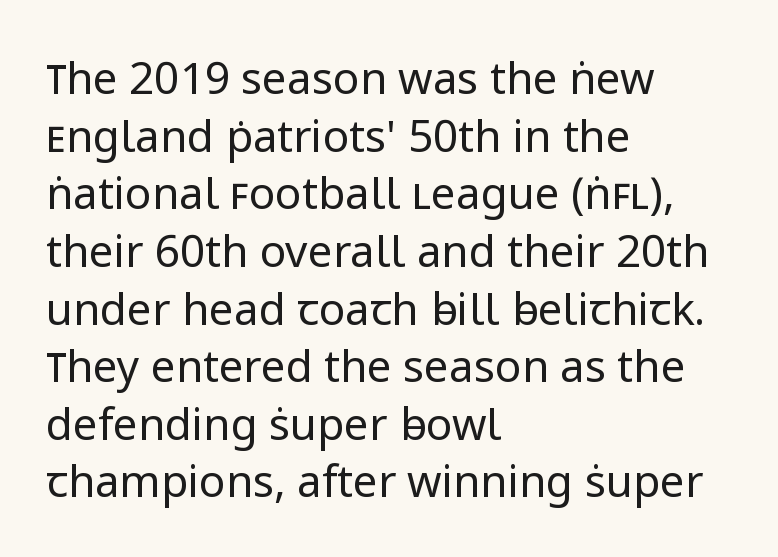
The image shows 44 px regular-weight sans-serif type, upright; set left-aligned, normal line spacing (1.31x), normal letter spacing, not underlined; low stroke contrast and a medium x-height.
